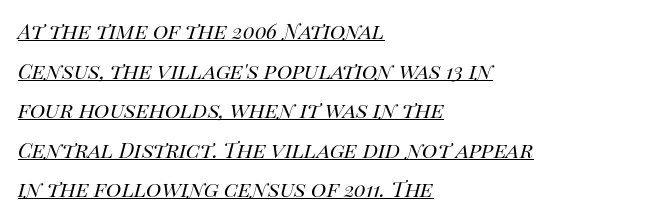
{"italic": "yes", "lean": "right", "slant_degrees": 14, "bold": "no", "underline": "yes", "align": "left", "line_spacing": "normal", "line_spacing_ratio": 1.52, "letter_spacing": "normal", "letter_spacing_em": 0.0, "glyph_px": 26}
